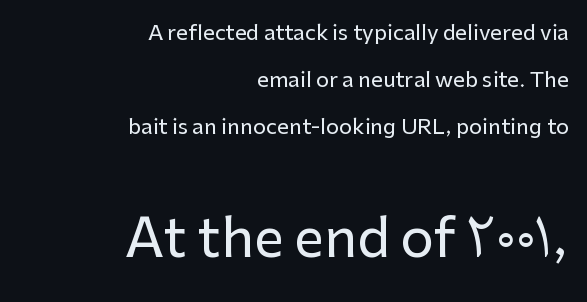
The image shows 53 px sans-serif type, upright; set right-aligned, loose line spacing (2.24x), normal letter spacing, not underlined; the second (bottom) block is 2.52x larger; low stroke contrast and a medium x-height.
